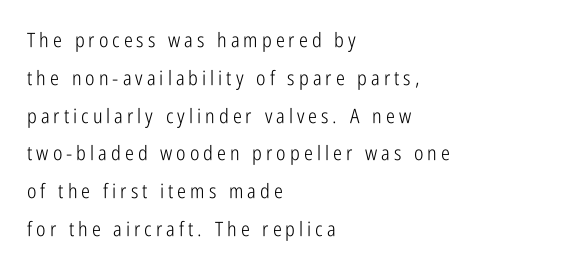
The image shows 20 px text type, upright; set left-aligned, line spacing 1.89x, unusually wide letter spacing (+0.2 em), not underlined.
